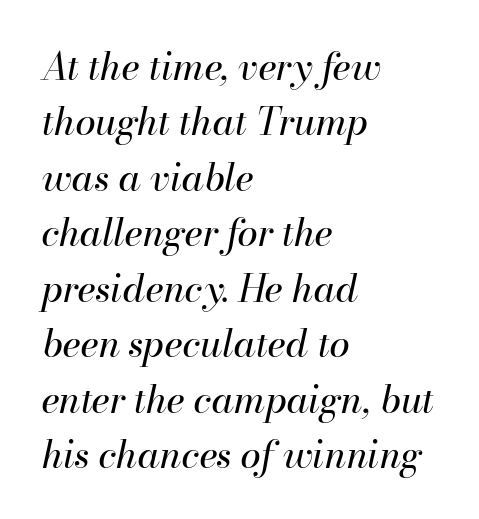
Is this a fixed-width face? No — the glyphs have proportional, varying widths. Does the leading feel generous? No, just average. Does extra space separate the letters? No, they use regular spacing. Is this a heavy cut? Hardly; it is regular or lighter. Layout note: lines flush left. Is the type slanted? Yes — the strokes lean at a clear angle.
